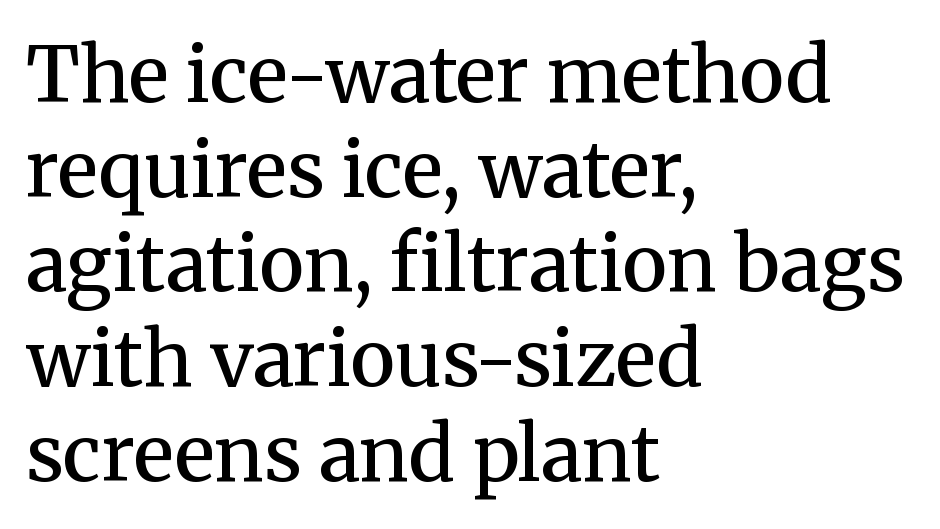
The image shows 77 px semibold serif type, upright; set left-aligned, line spacing 1.23x, normal letter spacing, not underlined; medium stroke contrast and a medium x-height.
